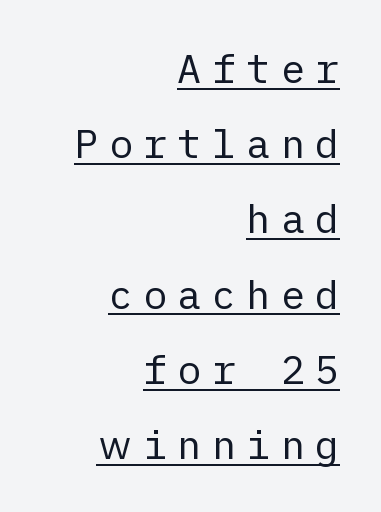
{"serif": "no", "italic": "no", "bold": "no", "weight": "regular", "width": "normal", "stroke_contrast": "low", "x_height": "medium", "underline": "yes", "align": "right", "line_spacing_ratio": 1.88, "letter_spacing": "wide", "letter_spacing_em": 0.26, "glyph_px": 40}
